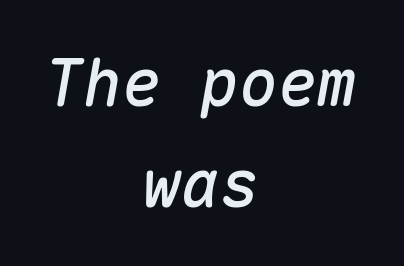
Q: Is the text italic (slanted)? A: Yes, it leans right by about 10 degrees.
Q: Is the text underlined? A: No.
Q: How is the paragraph aligned? A: Centered.
Q: Is the spacing between letters normal or unusually wide? A: Normal.
Q: Is the spacing between lines tight, normal or loose? A: Normal.
Q: Width (condensed, normal, or wide)? A: Normal.
Q: Stroke contrast? A: Medium.
Q: x-height? A: Medium.
Q: Monospaced? A: Yes.
